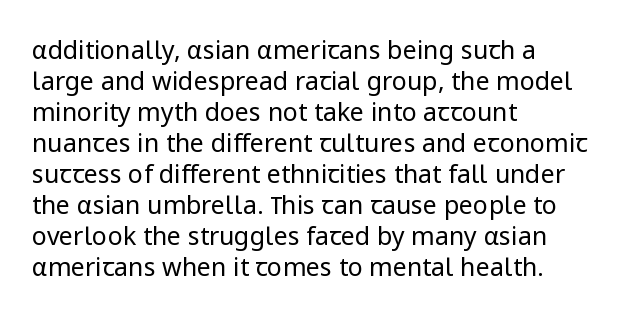
A light-to-regular cut is what we see here. Clear beneath every line of the passage. Vertical strokes here are truly vertical. The passage shown has conventional tracking throughout. Leftover space on each line is placed entirely after the last word.
